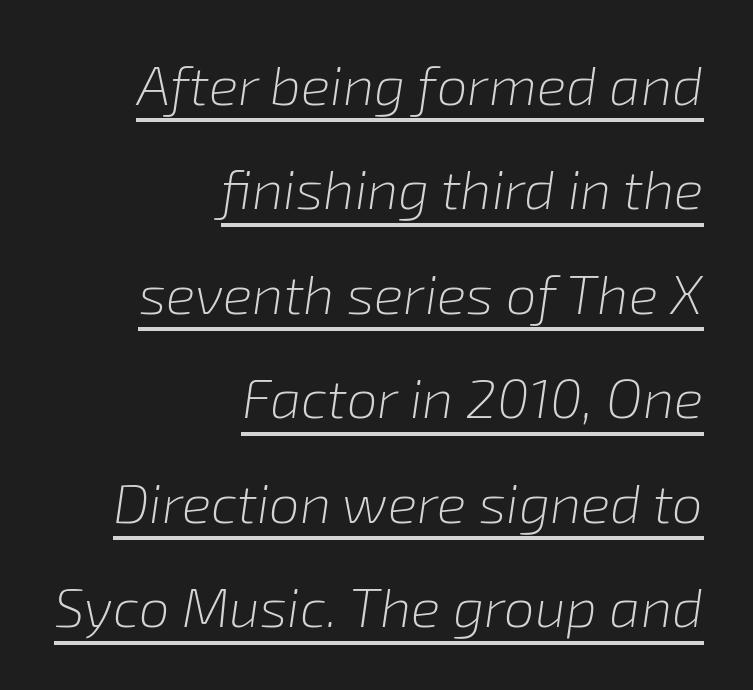
{"italic": "yes", "lean": "right", "slant_degrees": 8, "bold": "no", "weight": "light", "width": "normal", "stroke_contrast": "low", "x_height": "medium", "monospaced": "no", "underline": "yes", "align": "right", "line_spacing": "loose", "line_spacing_ratio": 1.9, "letter_spacing": "normal", "letter_spacing_em": 0.0, "glyph_px": 55}
